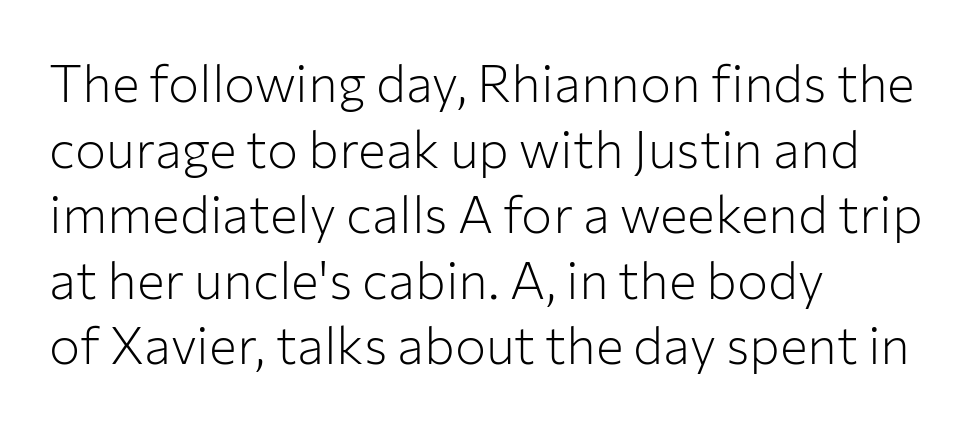
Q: Is the text bold? A: No.
Q: Is the text italic (slanted)? A: No, it is upright.
Q: Is the typeface a serif or a sans-serif typeface? A: Sans-serif.
Q: Is the text underlined? A: No.
Q: How is the paragraph aligned? A: Left-aligned.
Q: Is the spacing between letters normal or unusually wide? A: Normal.
Q: Is the spacing between lines tight, normal or loose? A: Normal.
Q: Width (condensed, normal, or wide)? A: Normal.
Q: Stroke contrast? A: Low.
Q: x-height? A: Medium.
Q: Monospaced? A: No.
